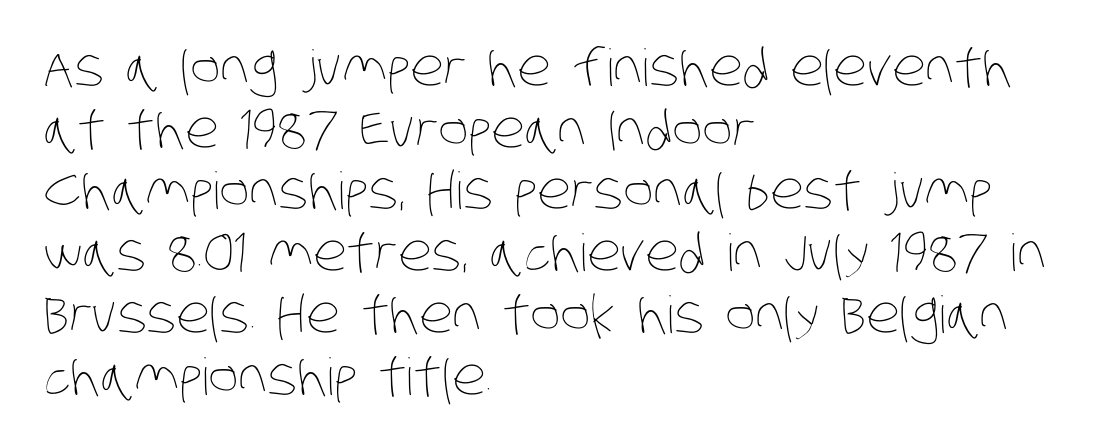
{"bold": "no", "weight": "thin", "width": "condensed", "stroke_contrast": "low", "x_height": "large", "monospaced": "no", "underline": "no", "align": "left", "line_spacing_ratio": 1.21, "letter_spacing": "normal", "letter_spacing_em": 0.0, "glyph_px": 51}
